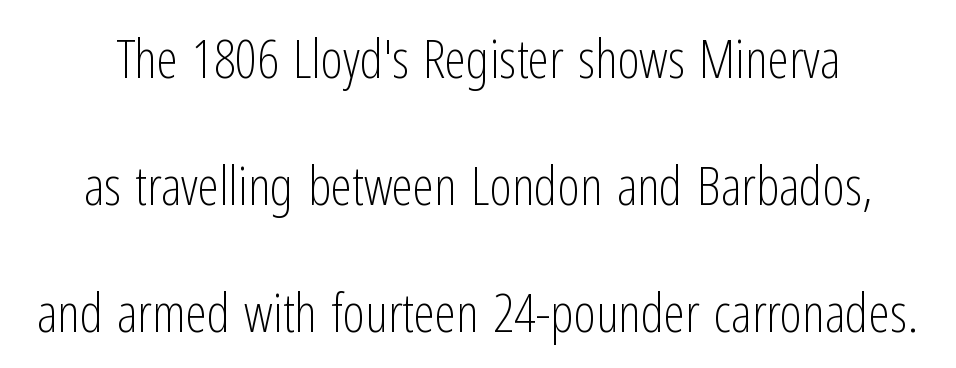
The image shows 54 px light, condensed sans-serif type, upright; set loose line spacing (2.35x), normal letter spacing, not underlined; low stroke contrast and a medium x-height.
